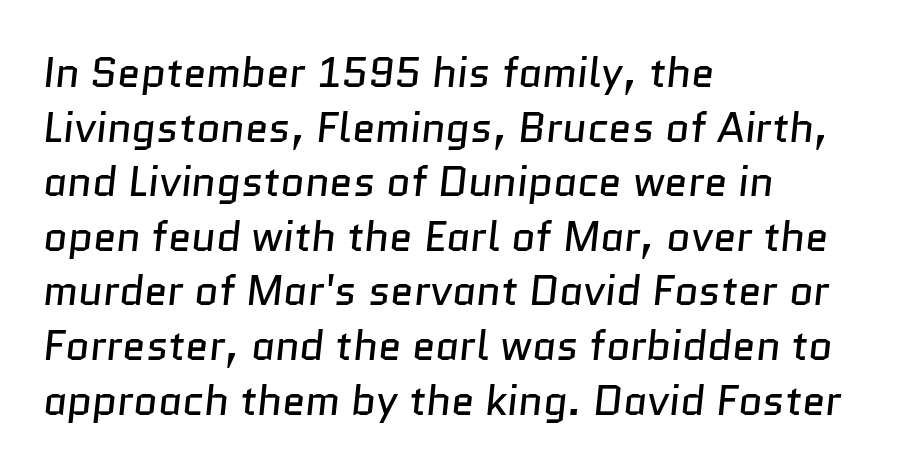
Q: Is the text bold? A: No.
Q: Is the typeface a serif or a sans-serif typeface? A: Sans-serif.
Q: Is the text underlined? A: No.
Q: How is the paragraph aligned? A: Left-aligned.
Q: Is the spacing between letters normal or unusually wide? A: Normal.
Q: Is the spacing between lines tight, normal or loose? A: Normal.
Q: Width (condensed, normal, or wide)? A: Normal.
Q: Stroke contrast? A: Low.
Q: x-height? A: Medium.
Q: Monospaced? A: No.
